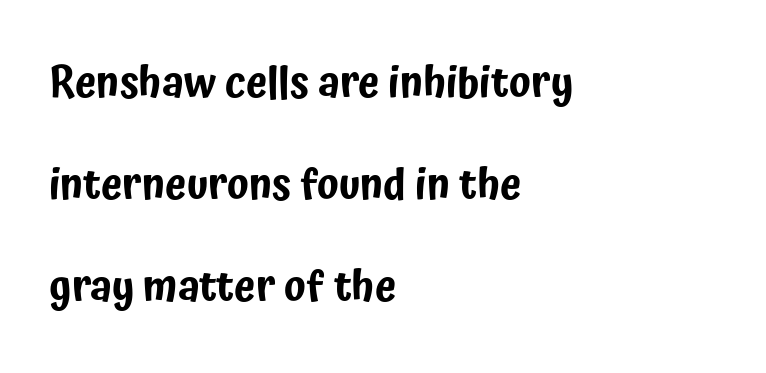
Q: Is the text italic (slanted)? A: No, it is upright.
Q: Is the typeface a serif or a sans-serif typeface? A: Sans-serif.
Q: Is the text underlined? A: No.
Q: How is the paragraph aligned? A: Left-aligned.
Q: Is the spacing between letters normal or unusually wide? A: Normal.
Q: Is the spacing between lines tight, normal or loose? A: Loose.
Q: Width (condensed, normal, or wide)? A: Condensed.
Q: Stroke contrast? A: Low.
Q: x-height? A: Medium.
Q: Monospaced? A: No.
